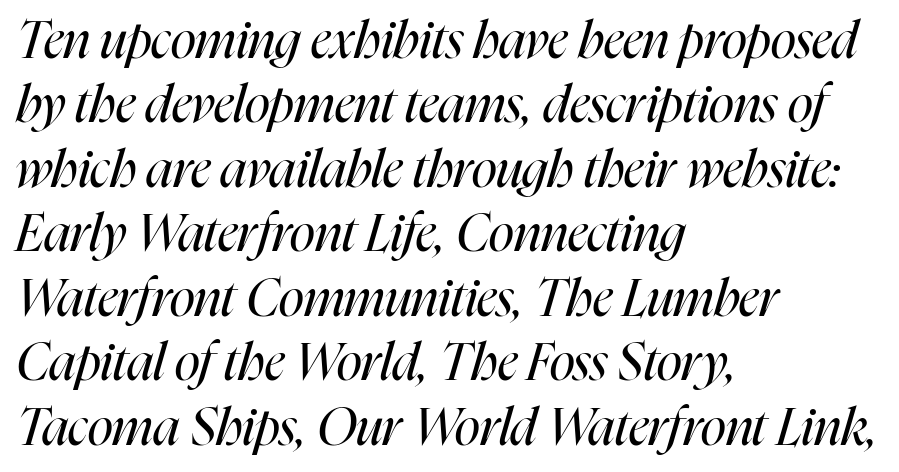
Honestly, the letter spacing is just normal — you wouldn't notice it. Compared with a typical body face, this is equally light or lighter still. An italicized treatment has been applied to the whole sample. This rendering uses left alignment, leaving the right contour irregular. Looks like regular typesetting: each glyph gets only the width it needs.
